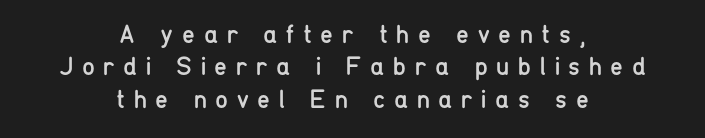
Q: Is the text bold? A: No.
Q: Is the text italic (slanted)? A: No, it is upright.
Q: Is the text underlined? A: No.
Q: How is the paragraph aligned? A: Centered.
Q: Is the spacing between letters normal or unusually wide? A: Unusually wide.
Q: Is the spacing between lines tight, normal or loose? A: Normal.
